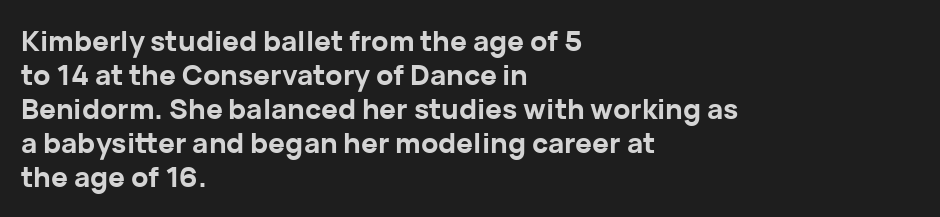
Q: Is the text bold? A: Yes.
Q: Is the text italic (slanted)? A: No, it is upright.
Q: Is the typeface a serif or a sans-serif typeface? A: Sans-serif.
Q: Is the text underlined? A: No.
Q: How is the paragraph aligned? A: Left-aligned.
Q: Is the spacing between letters normal or unusually wide? A: Normal.
Q: Width (condensed, normal, or wide)? A: Normal.
Q: Stroke contrast? A: Low.
Q: x-height? A: Medium.
Q: Monospaced? A: No.
